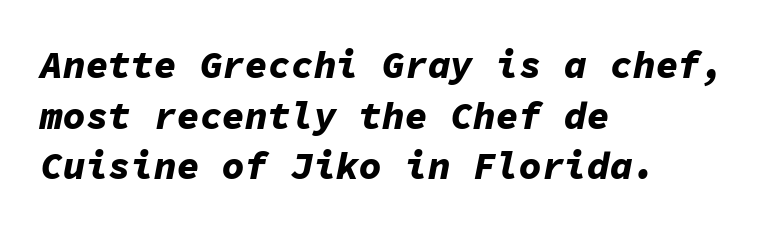
The image shows 38 px bold type, italic (leaning right), monospaced; set left-aligned, normal line spacing (1.33x), normal letter spacing, not underlined; low stroke contrast and a medium x-height.
